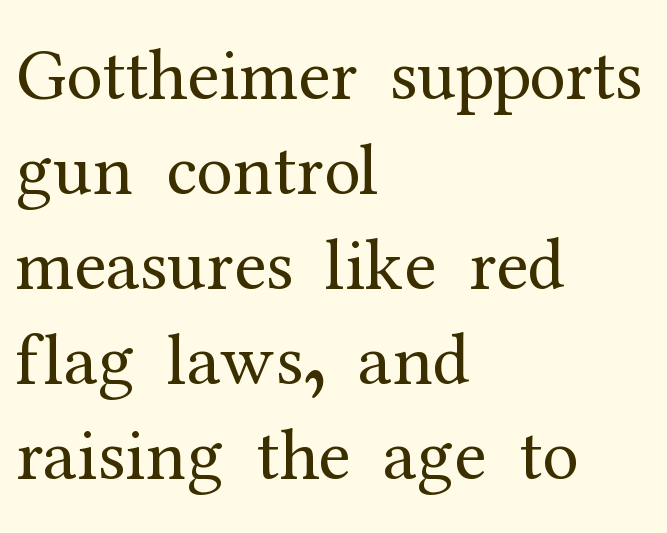
{"serif": "yes", "italic": "no", "bold": "no", "weight": "regular", "width": "normal", "stroke_contrast": "medium", "x_height": "medium", "monospaced": "no", "underline": "no", "align": "left", "line_spacing": "normal", "line_spacing_ratio": 1.3, "letter_spacing": "normal", "letter_spacing_em": 0.0, "glyph_px": 73}
